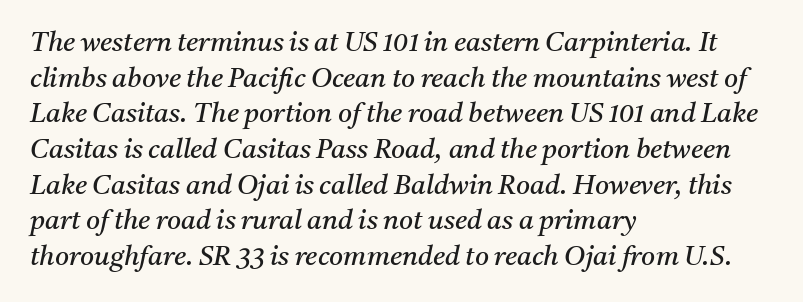
Q: Is the text bold? A: No.
Q: Is the text italic (slanted)? A: Yes, it leans right by about 11 degrees.
Q: Is the text underlined? A: No.
Q: How is the paragraph aligned? A: Left-aligned.
Q: Is the spacing between letters normal or unusually wide? A: Normal.
Q: Is the spacing between lines tight, normal or loose? A: Normal.
